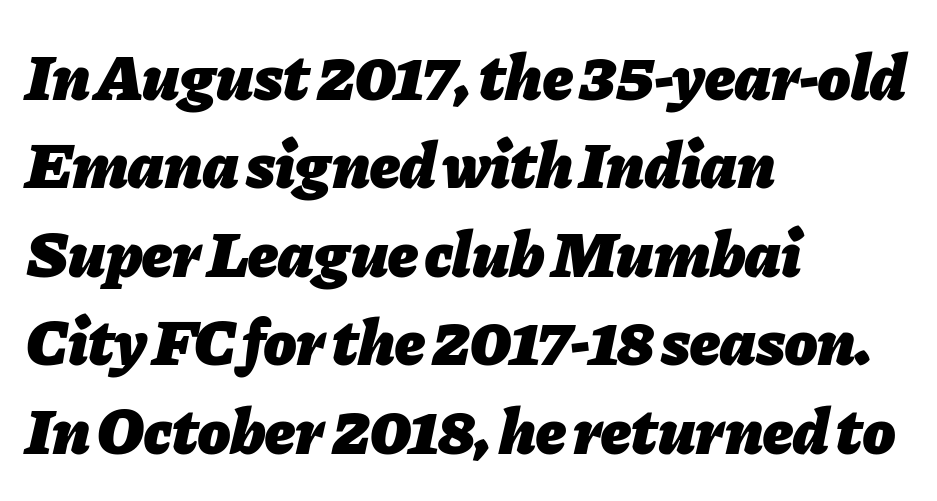
The image shows 66 px heavy type, italic (leaning right); set left-aligned, normal line spacing (1.34x), normal letter spacing, not underlined; low stroke contrast and a medium x-height.
